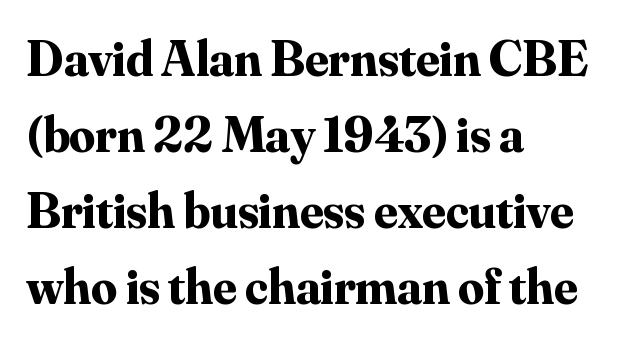
Line beginnings align vertically; line endings do not. Tall strokes in this sample are plumb rather than angled. Normally led — the rows are evenly, conventionally spaced. There is no visible air inserted between adjacent glyphs. A serif font was chosen for this passage. Varying glyph widths throughout — classic text-font behaviour.
